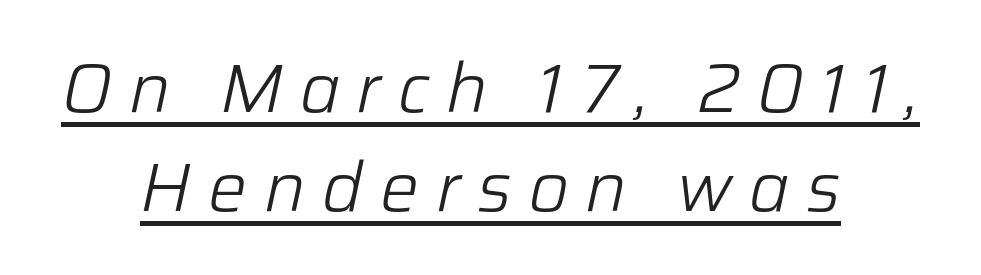
Leading: standard. The axis of the letterforms is tilted away from vertical. Varying glyph widths throughout — classic text-font behaviour. One-word summary of the alignment: center.
